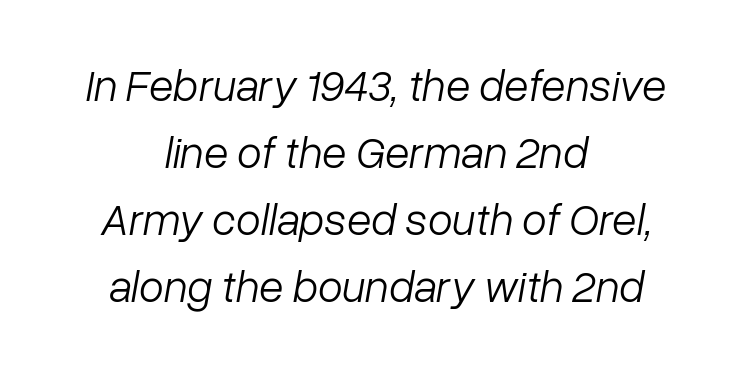
The image shows 45 px light type, italic (leaning right); set centered, normal line spacing (1.49x), normal letter spacing, not underlined; low stroke contrast and a medium x-height.
